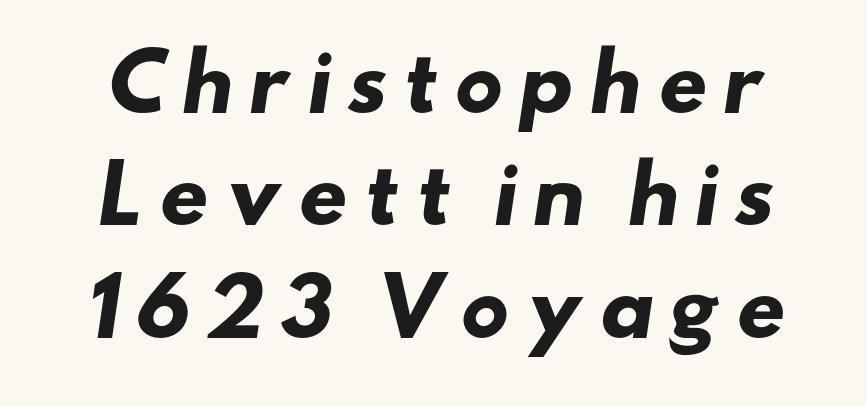
{"serif": "no", "bold": "yes", "weight": "heavy", "width": "wide", "stroke_contrast": "low", "x_height": "small", "monospaced": "no", "underline": "no", "line_spacing": "normal", "line_spacing_ratio": 1.46, "glyph_px": 77}
